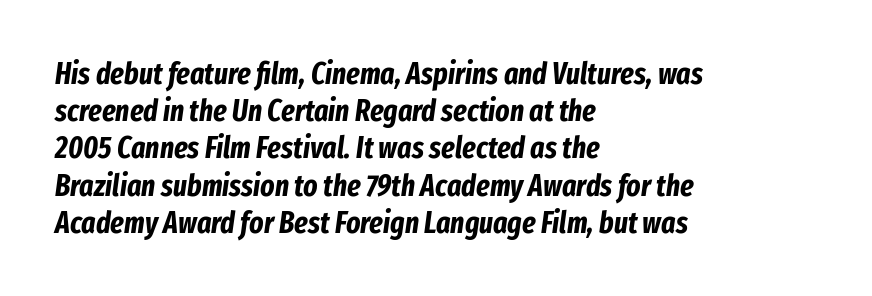
{"italic": "yes", "lean": "right", "slant_degrees": 8, "bold": "yes", "weight": "bold", "width": "condensed", "stroke_contrast": "low", "x_height": "medium", "monospaced": "no", "underline": "no", "align": "left", "line_spacing_ratio": 1.24, "letter_spacing": "normal", "letter_spacing_em": 0.0, "glyph_px": 30}
